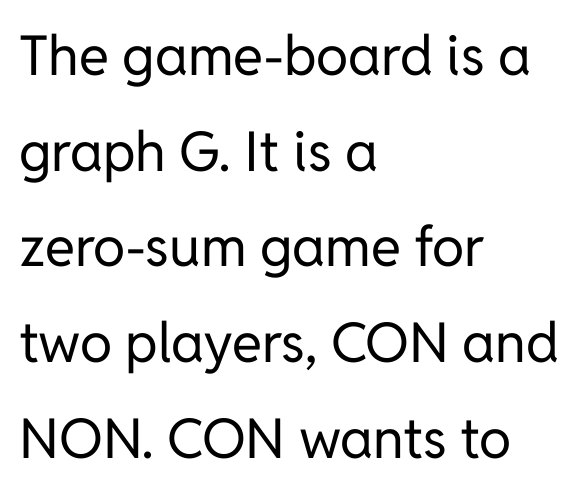
Q: Is the text bold? A: No.
Q: Is the text italic (slanted)? A: No, it is upright.
Q: Is the typeface a serif or a sans-serif typeface? A: Sans-serif.
Q: Is the text underlined? A: No.
Q: How is the paragraph aligned? A: Left-aligned.
Q: Is the spacing between letters normal or unusually wide? A: Normal.
Q: Width (condensed, normal, or wide)? A: Normal.
Q: Stroke contrast? A: Low.
Q: x-height? A: Medium.
Q: Monospaced? A: No.
